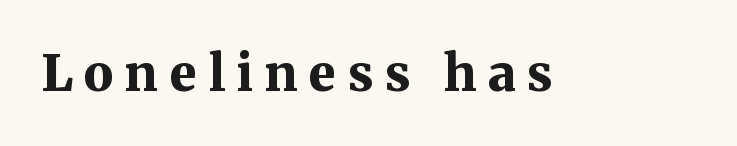
Underlining? Definitely not there. Typographically, this falls in the serif category. Emphasis by weight is at full strength: bold. This sample uses expanded letter spacing, leaving extra air between glyphs. This sample has the flowing, uneven cadence of proportional lettering.
